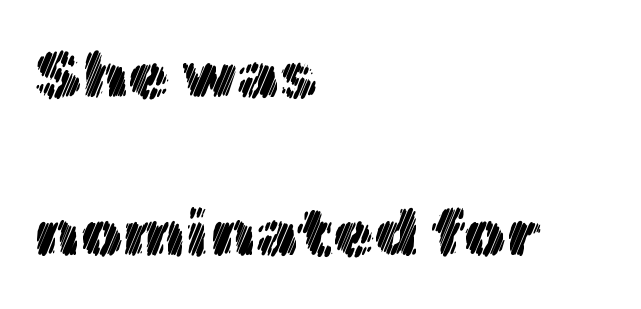
Words appear dense and cohesive because spacing is normal. Compared with typical paragraphs, the rows here are farther apart. These lines stack with their left ends in a neat column. Each letter keeps its own natural width here, so spacing adapts to shape.
